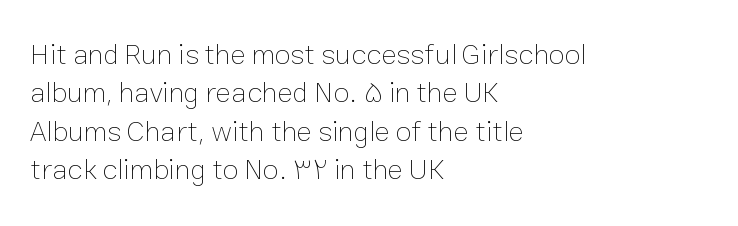
Q: Is the text bold? A: No.
Q: Is the text italic (slanted)? A: No, it is upright.
Q: Is the text underlined? A: No.
Q: How is the paragraph aligned? A: Left-aligned.
Q: Is the spacing between letters normal or unusually wide? A: Normal.
Q: Is the spacing between lines tight, normal or loose? A: Normal.
Q: Width (condensed, normal, or wide)? A: Normal.
Q: Stroke contrast? A: Low.
Q: x-height? A: Medium.
Q: Monospaced? A: No.
